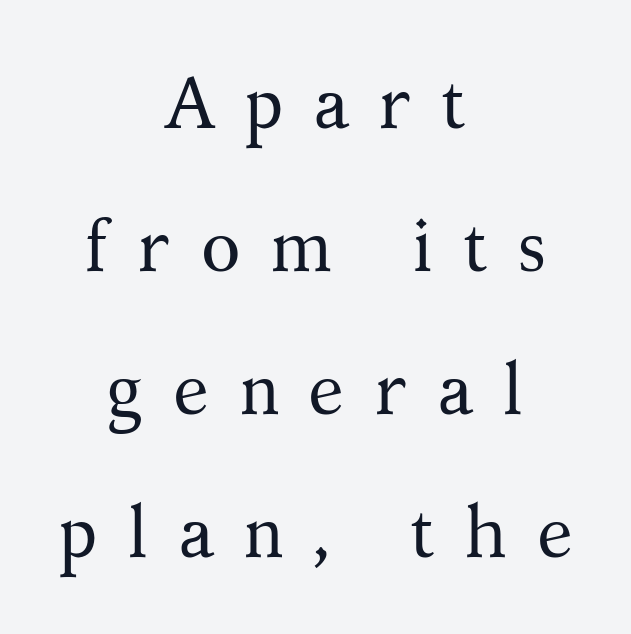
The image shows 73 px regular-weight serif type, upright; set centered, loose line spacing (1.96x), unusually wide letter spacing (+0.4 em), not underlined; medium stroke contrast and a medium x-height.
